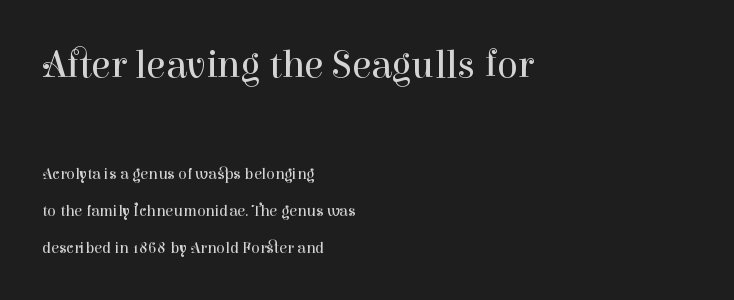
Q: Is the text bold? A: No.
Q: Is the text italic (slanted)? A: No, it is upright.
Q: Is the typeface a serif or a sans-serif typeface? A: Serif.
Q: Is the text underlined? A: No.
Q: How is the paragraph aligned? A: Left-aligned.
Q: Is the spacing between letters normal or unusually wide? A: Normal.
Q: Is the spacing between lines tight, normal or loose? A: Loose.
Q: Which block of text is set in a larger size, the first (top) or the second (bottom)? A: The first (top) one.
Q: Width (condensed, normal, or wide)? A: Normal.
Q: Stroke contrast? A: High.
Q: x-height? A: Medium.
Q: Monospaced? A: No.
